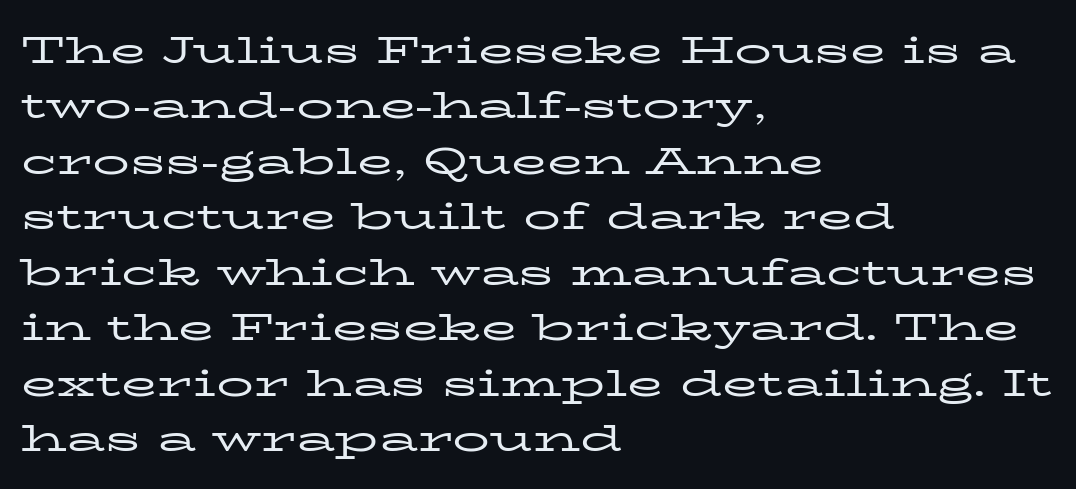
The image shows 37 px regular-weight, wide serif type, upright; set left-aligned, normal line spacing (1.5x), normal letter spacing, not underlined; low stroke contrast and a medium x-height.
